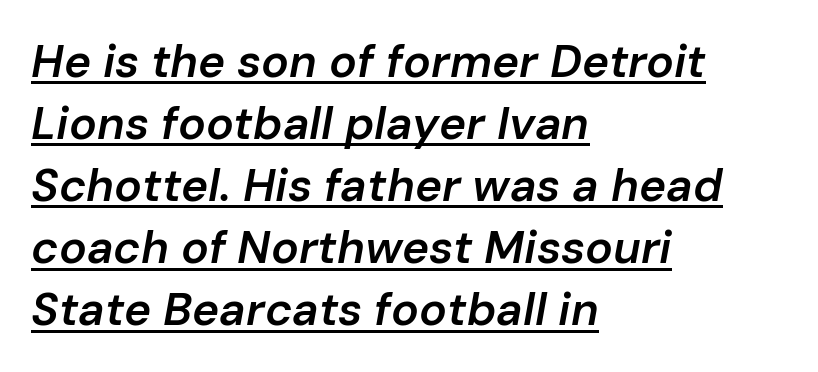
Q: Is the text bold? A: Semi-bold.
Q: Is the text italic (slanted)? A: Yes, it leans right by about 10 degrees.
Q: Is the text underlined? A: Yes.
Q: How is the paragraph aligned? A: Left-aligned.
Q: Is the spacing between letters normal or unusually wide? A: Normal.
Q: Is the spacing between lines tight, normal or loose? A: Normal.
Q: Width (condensed, normal, or wide)? A: Normal.
Q: Stroke contrast? A: Low.
Q: x-height? A: Medium.
Q: Monospaced? A: No.
